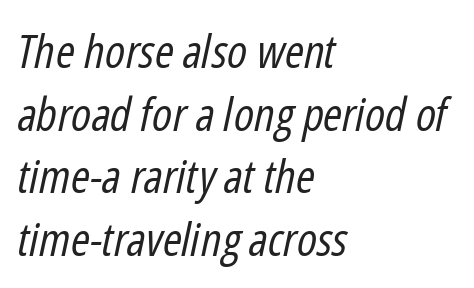
The image shows 46 px regular-weight, condensed type, italic (leaning right); set left-aligned, normal line spacing (1.36x), normal letter spacing, not underlined; low stroke contrast and a medium x-height.
